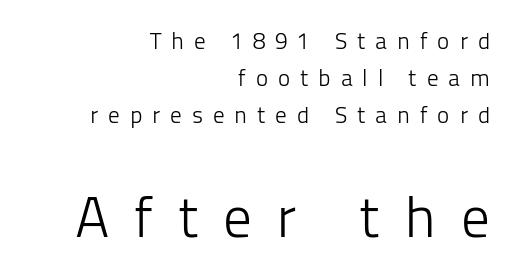
Compared with typical paragraphs, the rows here are spaced about the same. This rendering widens character spacing well past its baseline value. Each letter's strokes conclude bluntly, with no projecting serifs. Is this a heavy cut? Hardly; it is regular or lighter. Each letter keeps its own natural width here, so spacing adapts to shape.
